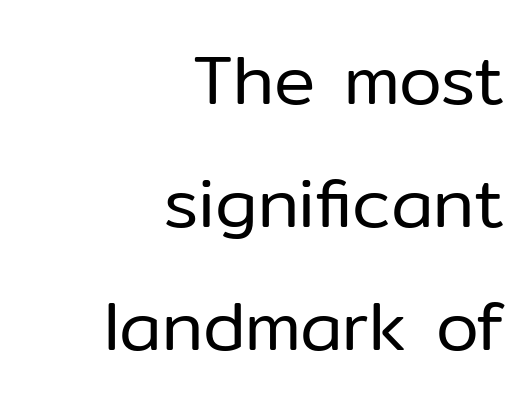
Q: Is the text bold? A: No.
Q: Is the text italic (slanted)? A: No, it is upright.
Q: Is the typeface a serif or a sans-serif typeface? A: Sans-serif.
Q: Is the text underlined? A: No.
Q: How is the paragraph aligned? A: Right-aligned.
Q: Is the spacing between letters normal or unusually wide? A: Normal.
Q: Width (condensed, normal, or wide)? A: Normal.
Q: Stroke contrast? A: Low.
Q: x-height? A: Medium.
Q: Monospaced? A: No.
